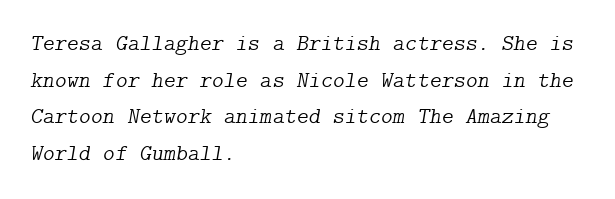
{"italic": "yes", "lean": "right", "slant_degrees": 9, "bold": "no", "underline": "no", "align": "left", "line_spacing": "normal", "line_spacing_ratio": 1.59, "letter_spacing": "normal", "letter_spacing_em": 0.0, "glyph_px": 23}
